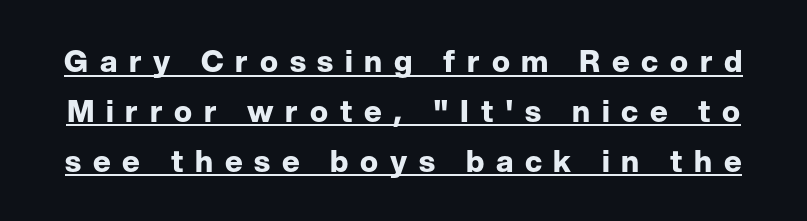
Students, this is bold: see how much ink each stroke carries. Successive baselines arrive at the customary interval. A continuous stroke trails under the words, as in a hyperlink. You could not count columns in this text — the font is proportionally spaced. These lines have a slow, spaced-out rhythm from letter to letter. Quick note: not italic, upright.
